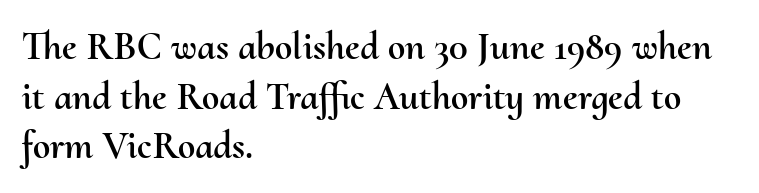
{"italic": "no", "width": "normal", "stroke_contrast": "medium", "x_height": "small", "monospaced": "no", "underline": "no", "align": "left", "line_spacing": "normal", "line_spacing_ratio": 1.27, "letter_spacing": "normal", "letter_spacing_em": 0.0, "glyph_px": 39}
